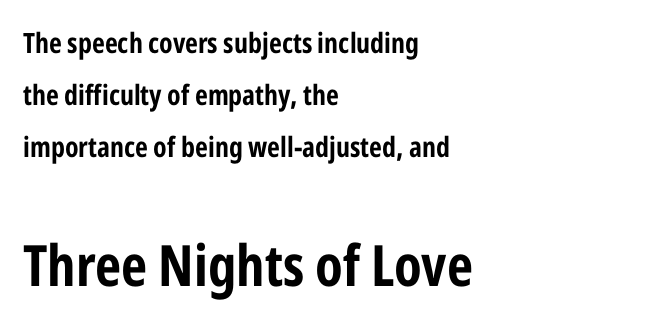
If you drew a line through each stem, it would be perfectly vertical. The baseline area is clear. The rendering uses a bold face; every stroke is thick and dark. Does the copy run flush right? No — it runs flush left. The glyphs in this specimen are sans serif.
